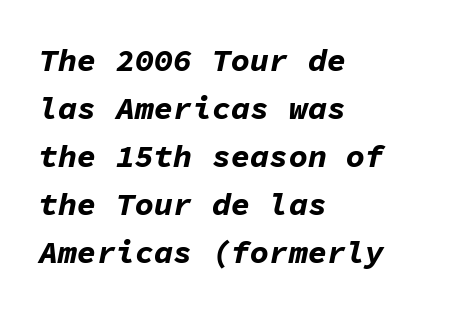
The face used here is monospaced, like something from a code editor. The rag falls on the right side of this text block. Compared with ordinary roman type, these characters are visibly tilted. The foot of each line stays bare and open.
